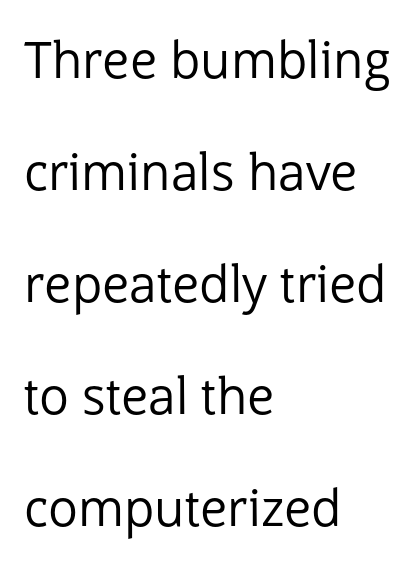
The image shows 50 px regular-weight sans-serif type, upright; set left-aligned, loose line spacing (2.24x), normal letter spacing, not underlined; low stroke contrast and a medium x-height.
